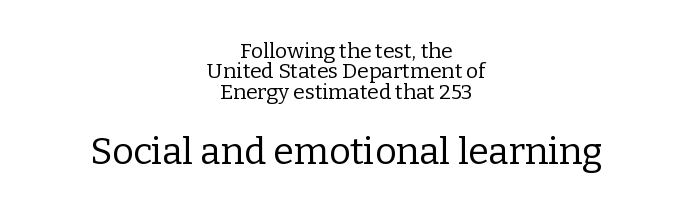
Q: Is the text bold? A: No.
Q: Is the text italic (slanted)? A: No, it is upright.
Q: Is the typeface a serif or a sans-serif typeface? A: Serif.
Q: Is the text underlined? A: No.
Q: How is the paragraph aligned? A: Centered.
Q: Is the spacing between letters normal or unusually wide? A: Normal.
Q: Is the spacing between lines tight, normal or loose? A: Tight.
Q: Which block of text is set in a larger size, the first (top) or the second (bottom)? A: The second (bottom) one.
Q: Width (condensed, normal, or wide)? A: Normal.
Q: Stroke contrast? A: Low.
Q: x-height? A: Medium.
Q: Monospaced? A: No.
